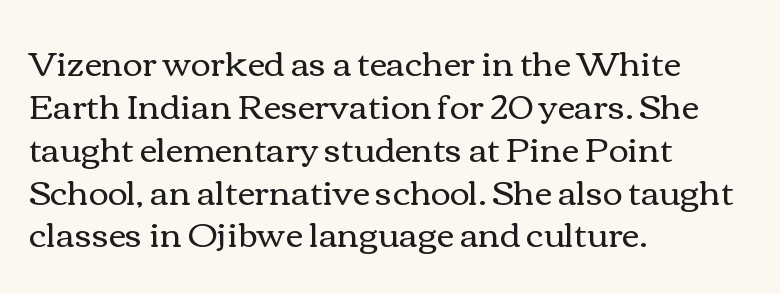
Leftover space on each line is placed entirely after the last word. Underline: absent. A typesetter would call this zero additional tracking. The face used here is proportionally spaced, like ordinary book or web type. Whoever set this chose a conventional vertical rhythm. You can tell it's not italic because the verticals are truly vertical.
